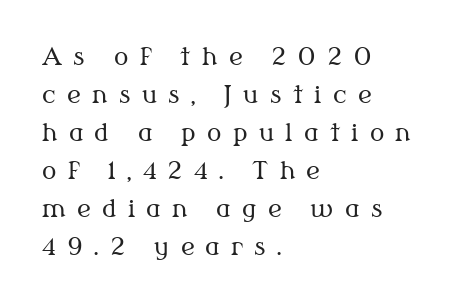
The image shows 24 px text type, upright; set left-aligned, normal line spacing (1.58x), unusually wide letter spacing (+0.47 em), not underlined.
